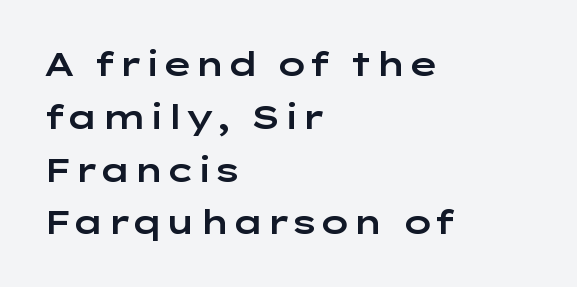
{"serif": "no", "italic": "no", "width": "wide", "stroke_contrast": "low", "x_height": "medium", "monospaced": "no", "underline": "no", "align": "left", "line_spacing": "normal", "line_spacing_ratio": 1.6, "letter_spacing": "normal", "letter_spacing_em": 0.0, "glyph_px": 33}
